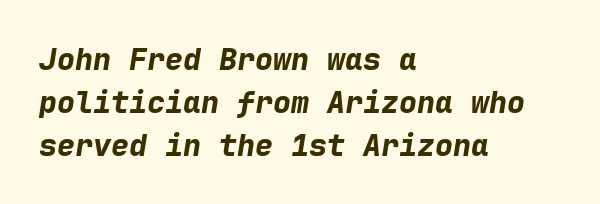
The image shows 30 px bold type, italic (leaning right), monospaced; set left-aligned, normal line spacing (1.43x), normal letter spacing, not underlined; low stroke contrast and a medium x-height.
